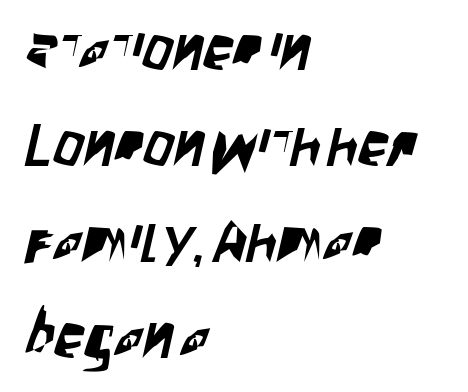
{"serif": "no", "width": "condensed", "stroke_contrast": "low", "x_height": "large", "monospaced": "no", "underline": "no", "align": "left", "line_spacing": "normal", "line_spacing_ratio": 1.6, "letter_spacing": "normal", "letter_spacing_em": 0.0, "glyph_px": 60}
